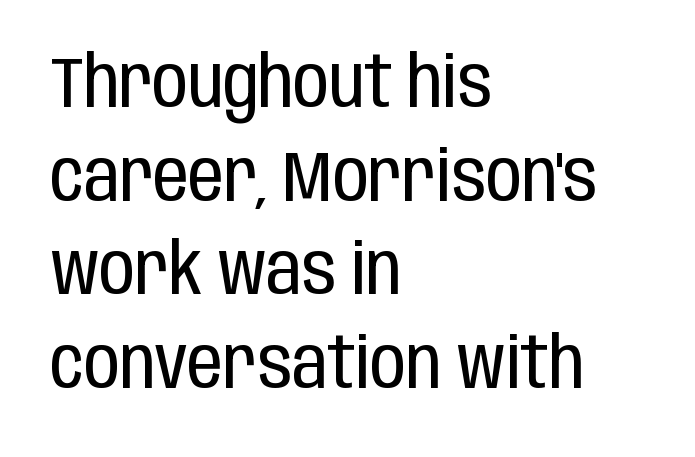
Q: Is the text bold? A: No.
Q: Is the text italic (slanted)? A: No, it is upright.
Q: Is the typeface a serif or a sans-serif typeface? A: Sans-serif.
Q: Is the text underlined? A: No.
Q: How is the paragraph aligned? A: Left-aligned.
Q: Is the spacing between letters normal or unusually wide? A: Normal.
Q: Is the spacing between lines tight, normal or loose? A: Normal.
Q: Width (condensed, normal, or wide)? A: Condensed.
Q: Stroke contrast? A: Low.
Q: x-height? A: Large.
Q: Monospaced? A: No.
